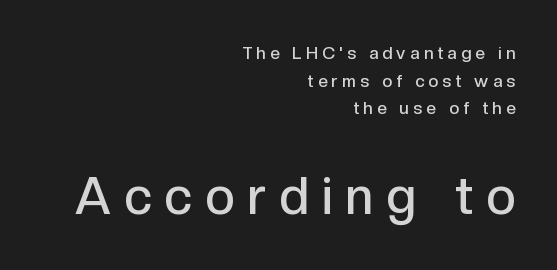
Q: Is the text bold? A: Semi-bold.
Q: Is the text italic (slanted)? A: No, it is upright.
Q: Is the typeface a serif or a sans-serif typeface? A: Sans-serif.
Q: Is the text underlined? A: No.
Q: How is the paragraph aligned? A: Right-aligned.
Q: Is the spacing between letters normal or unusually wide? A: Unusually wide.
Q: Is the spacing between lines tight, normal or loose? A: Normal.
Q: Which block of text is set in a larger size, the first (top) or the second (bottom)? A: The second (bottom) one.
Q: Width (condensed, normal, or wide)? A: Normal.
Q: x-height? A: Medium.
Q: Monospaced? A: No.
